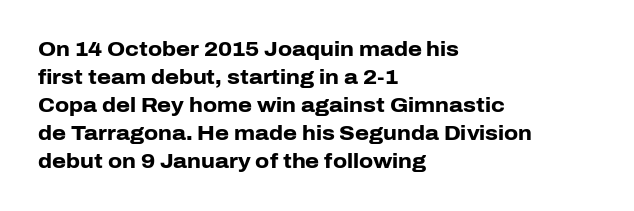
Its strokes are broad and dark, the hallmark of bold type. Plain, unruled lines of type. The paragraph shown leans on its left margin. Reading down the column, the eye jumps a familiar distance to each next line. Vertical strokes here are truly vertical.
